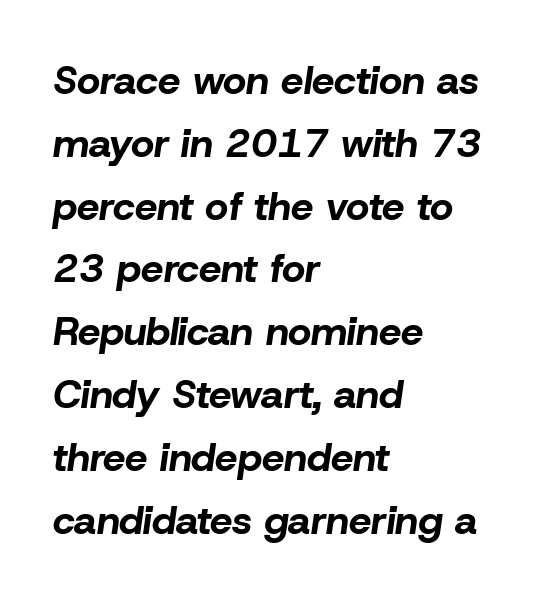
Teacher's note: observe the even left margin — that is flush-left alignment. Regular leading. Set as a true bold cut, around the 700 mark. You could not count columns in this text — the font is proportionally spaced. Is the letter spacing exaggerated? No — it looks like the ordinary default. Designer's note — italics engaged.
